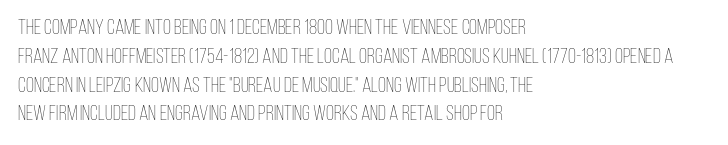
Q: Is the text bold? A: No.
Q: Is the text italic (slanted)? A: No, it is upright.
Q: Is the text underlined? A: No.
Q: How is the paragraph aligned? A: Left-aligned.
Q: Is the spacing between letters normal or unusually wide? A: Normal.
Q: Is the spacing between lines tight, normal or loose? A: Normal.
